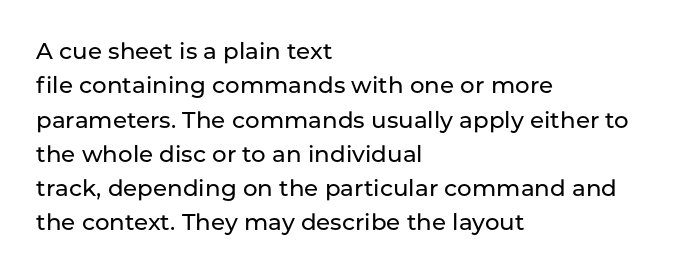
Q: Is the text italic (slanted)? A: No, it is upright.
Q: Is the text underlined? A: No.
Q: How is the paragraph aligned? A: Left-aligned.
Q: Is the spacing between letters normal or unusually wide? A: Normal.
Q: Is the spacing between lines tight, normal or loose? A: Normal.
